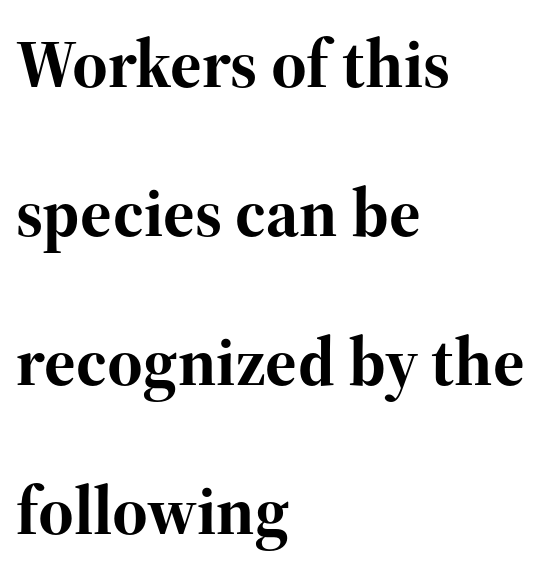
{"serif": "yes", "italic": "no", "bold": "yes", "weight": "bold", "width": "normal", "stroke_contrast": "high", "x_height": "medium", "monospaced": "no", "underline": "no", "align": "left", "line_spacing": "loose", "line_spacing_ratio": 2.19, "letter_spacing": "normal", "letter_spacing_em": 0.0, "glyph_px": 68}
